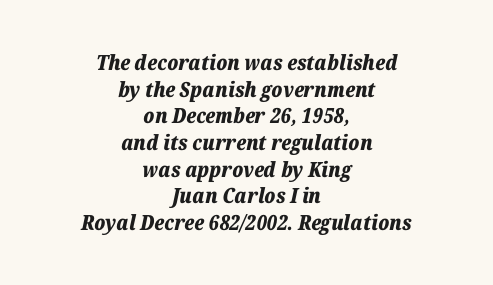
Q: Is the text bold? A: Yes.
Q: Is the text italic (slanted)? A: Yes, it leans right by about 12 degrees.
Q: Is the text underlined? A: No.
Q: How is the paragraph aligned? A: Centered.
Q: Is the spacing between letters normal or unusually wide? A: Normal.
Q: Is the spacing between lines tight, normal or loose? A: Normal.
